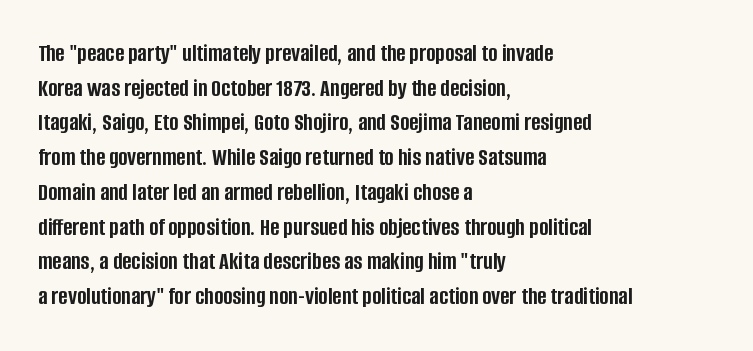
The image shows 25 px bold type, upright; set left-aligned, normal line spacing (1.39x), normal letter spacing, not underlined.
